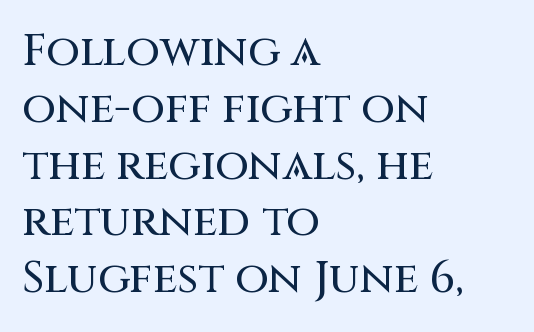
The typeface chosen for these lines omits serifs. Descenders hang freely into open space. Each letter keeps its own natural width here, so spacing adapts to shape. These lines are set flush left with a ragged right edge. Quick note: interline space is typical.
